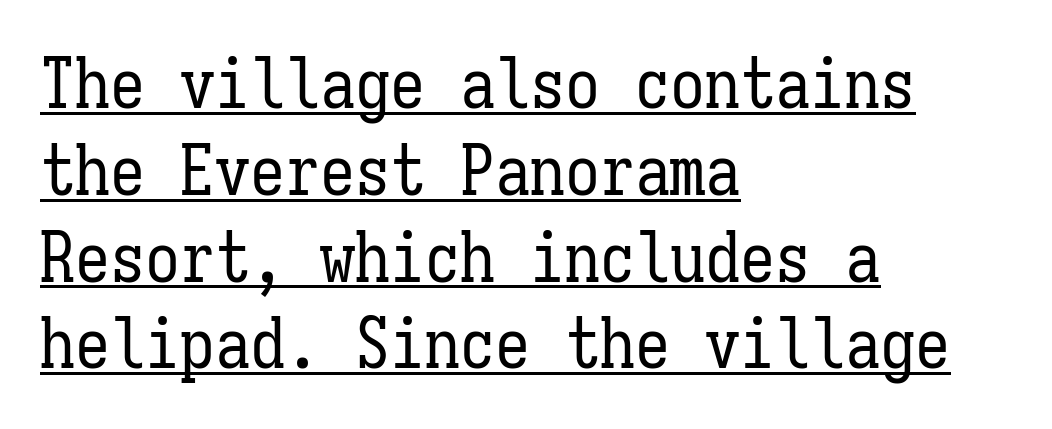
The image shows 70 px regular-weight, condensed type, upright, monospaced; set left-aligned, line spacing 1.24x, normal letter spacing, underlined; low stroke contrast and a medium x-height.
